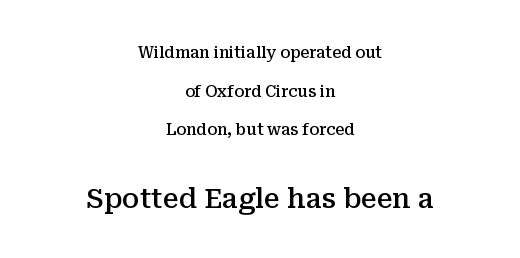
The image shows 28 px semibold serif type, upright; set centered, loose line spacing (2.42x), normal letter spacing, not underlined; the second (bottom) block is 1.75x larger; medium stroke contrast and a medium x-height.
